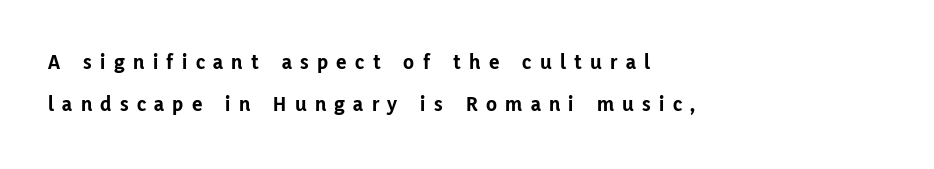
The passage shown is emphatically bold. Has an underline been added? It has not. Look at the tracking — it's clearly loosened, letters drifting apart. The setting favours the left margin, as ordinary paragraphs usually do. What's the leading like? Stretched, with rows far apart.
